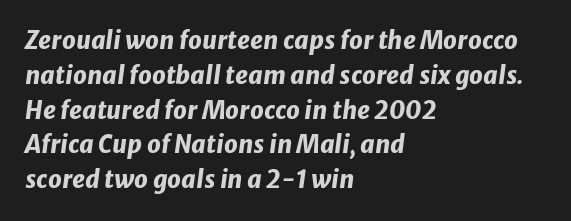
The image shows 24 px bold type, italic (leaning right); set left-aligned, normal line spacing (1.45x), normal letter spacing, not underlined.
